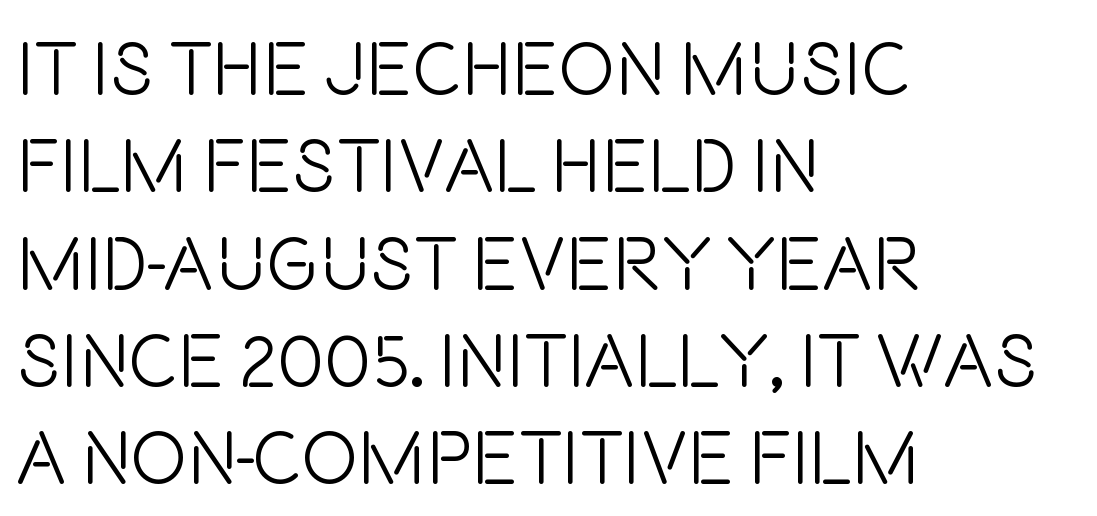
The image shows 76 px light, condensed sans-serif type, upright; set left-aligned, normal line spacing (1.28x), normal letter spacing, not underlined; low stroke contrast and a large x-height.
